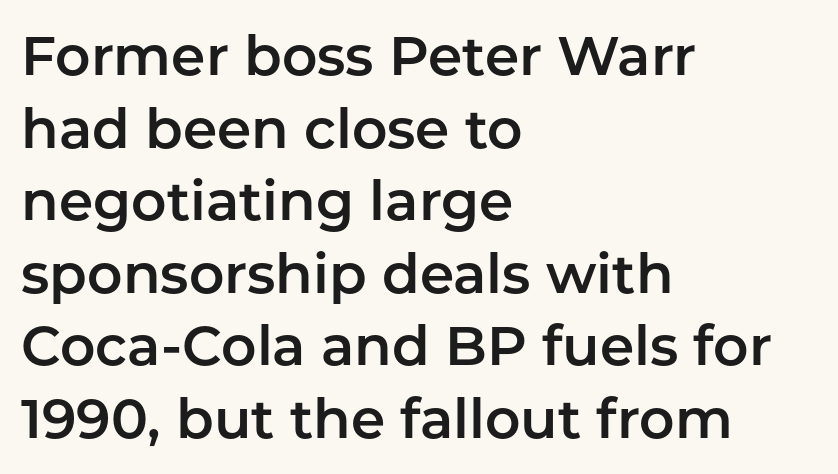
This sample uses an upright cut, with every glyph sitting square on the baseline. In terms of letterform style, serifs are entirely absent. Any mark beneath the type? The region is blank. Interline gaps are of average width in this sample.
